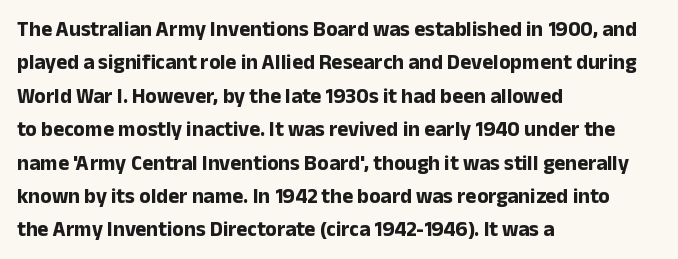
The image shows 21 px bold type, upright; set left-aligned, normal line spacing (1.59x), normal letter spacing, not underlined.
